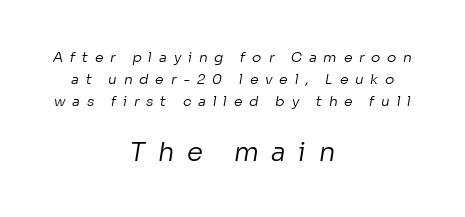
{"bold": "no", "underline": "no", "align": "center", "line_spacing": "normal", "line_spacing_ratio": 1.57, "letter_spacing": "wide", "letter_spacing_em": 0.48, "larger_block": "second", "size_ratio": 1.86, "glyph_px": 26}
